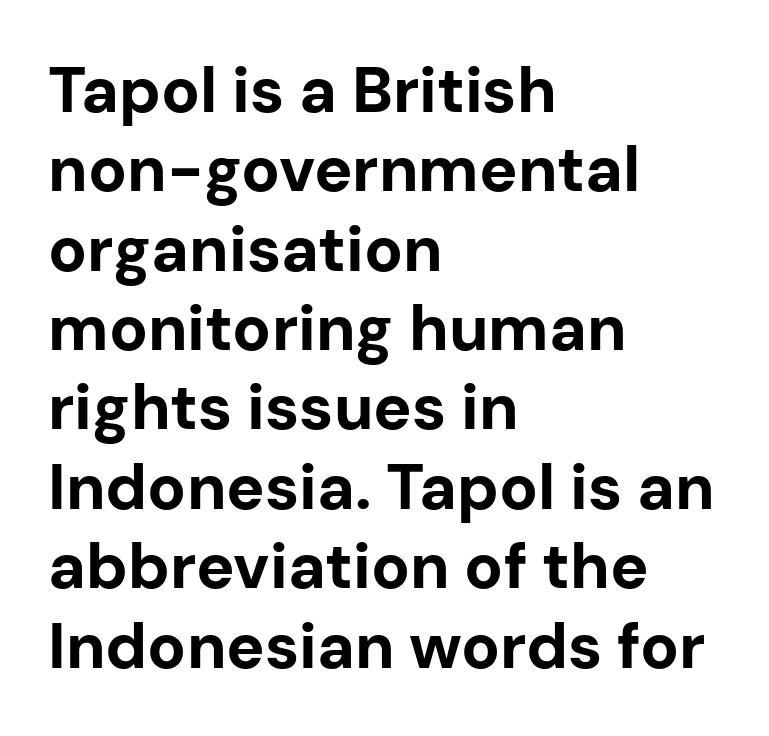
{"serif": "no", "italic": "no", "bold": "yes", "weight": "bold", "width": "normal", "stroke_contrast": "low", "x_height": "medium", "monospaced": "no", "underline": "no", "align": "left", "line_spacing_ratio": 1.24, "letter_spacing": "normal", "letter_spacing_em": 0.0, "glyph_px": 64}
